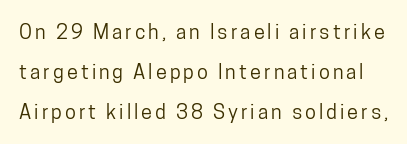
If you drew a line through each stem, it would be perfectly vertical. A typesetter would call this leading open, well beyond the default. The zone under the glyphs is completely vacant.
